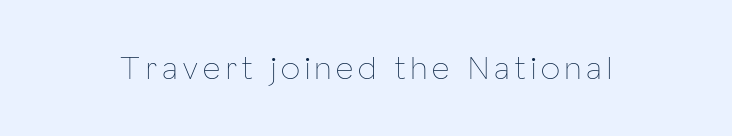
These lines are rendered in a variable-pitch font. The face looks like a standard text weight, possibly lighter. Italic? Not at all — the glyphs are vertical. This rendering features lettering with no underline.
